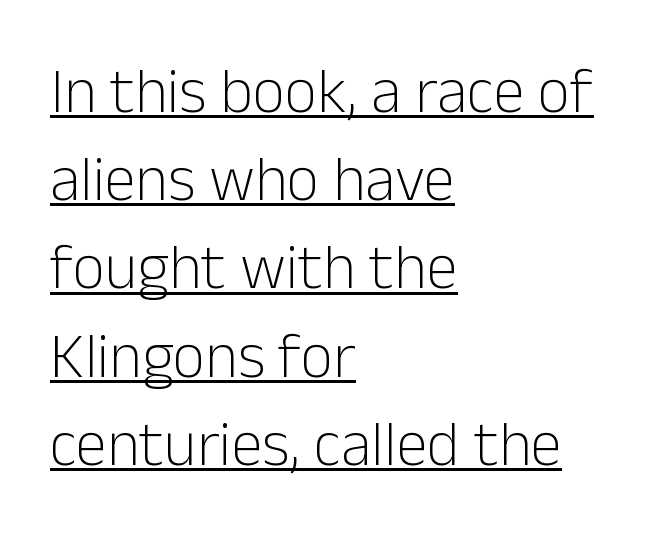
The passage shown has conventional tracking throughout. Designer's note — italics off, roman on. No heavy texture on the line: the type isn't bold. Rows of type keep a routine distance in the vertical direction.
